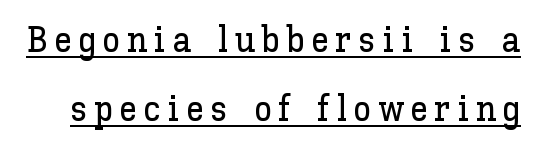
The image shows 36 px text type, upright; set loose line spacing (1.92x), underlined; low stroke contrast and a medium x-height.
